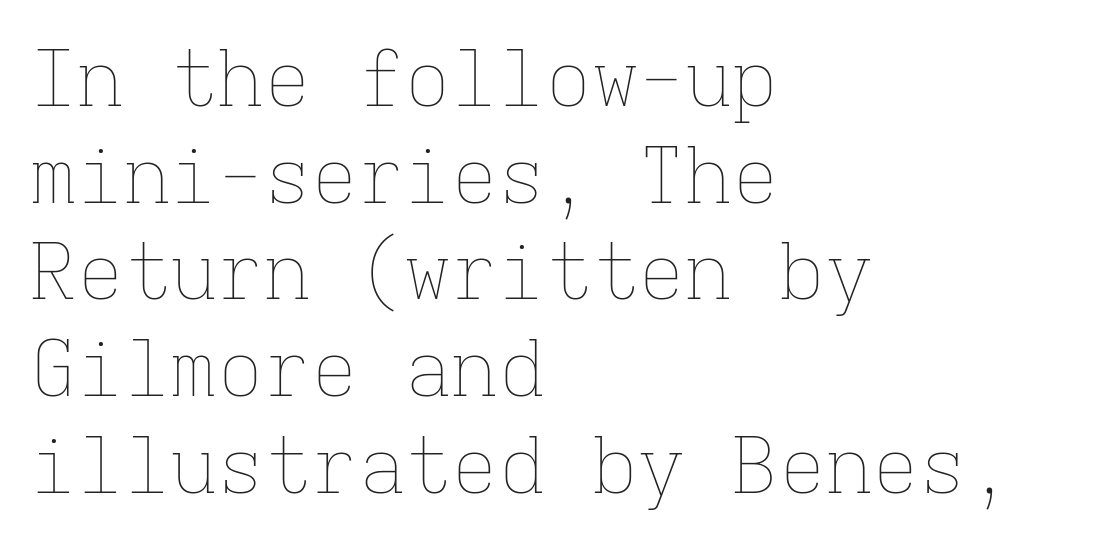
Q: Is the text bold? A: No.
Q: Is the text italic (slanted)? A: No, it is upright.
Q: Is the text underlined? A: No.
Q: How is the paragraph aligned? A: Left-aligned.
Q: Is the spacing between letters normal or unusually wide? A: Normal.
Q: Width (condensed, normal, or wide)? A: Normal.
Q: Stroke contrast? A: Low.
Q: x-height? A: Medium.
Q: Monospaced? A: Yes.
